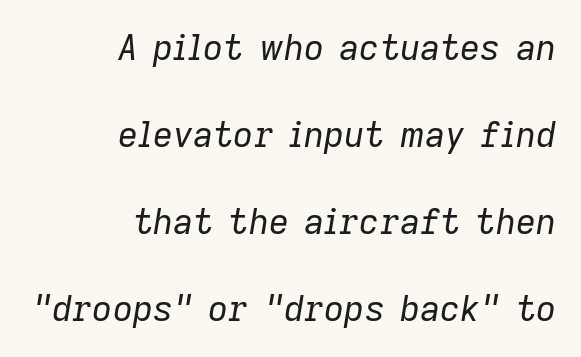
The image shows 35 px regular-weight type, italic (leaning right); set right-aligned, loose line spacing (2.49x), normal letter spacing, not underlined; low stroke contrast and a medium x-height.
